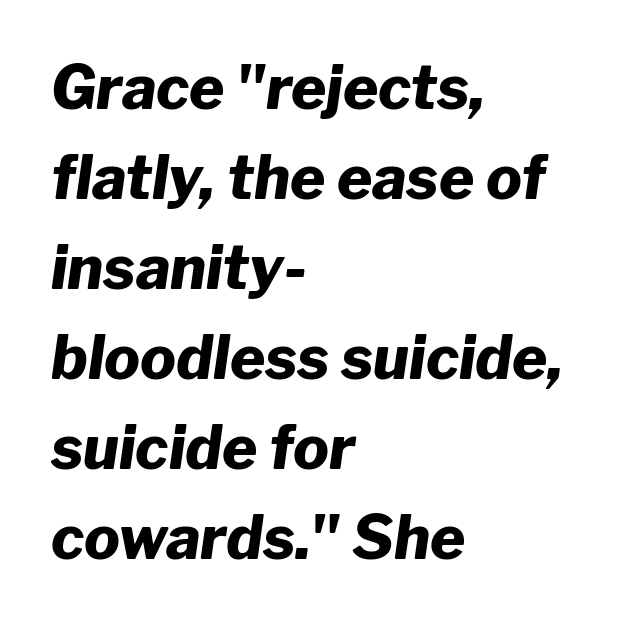
{"italic": "yes", "lean": "right", "slant_degrees": 8, "bold": "yes", "weight": "heavy", "width": "normal", "stroke_contrast": "low", "x_height": "medium", "monospaced": "no", "underline": "no", "align": "left", "line_spacing": "normal", "line_spacing_ratio": 1.5, "letter_spacing": "normal", "letter_spacing_em": 0.0, "glyph_px": 60}
